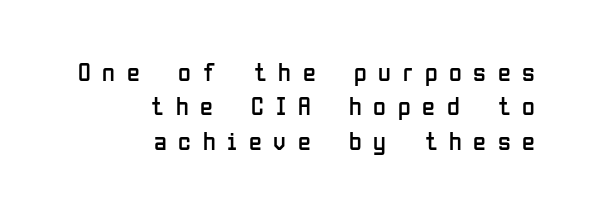
Q: Is the text bold? A: No.
Q: Is the text italic (slanted)? A: No, it is upright.
Q: Is the text underlined? A: No.
Q: How is the paragraph aligned? A: Right-aligned.
Q: Is the spacing between letters normal or unusually wide? A: Unusually wide.
Q: Is the spacing between lines tight, normal or loose? A: Normal.
